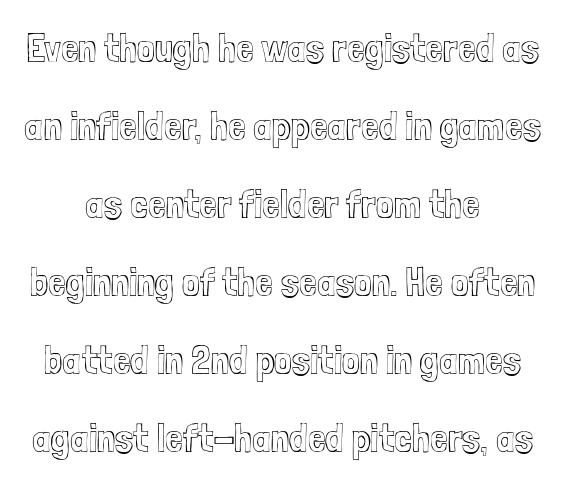
You could fit nearly another row in the gap between these rows. The string is rendered with underlining switched off. Is this a fixed-width face? No — the glyphs have proportional, varying widths. These lines are centered, leaving both edges ragged.
